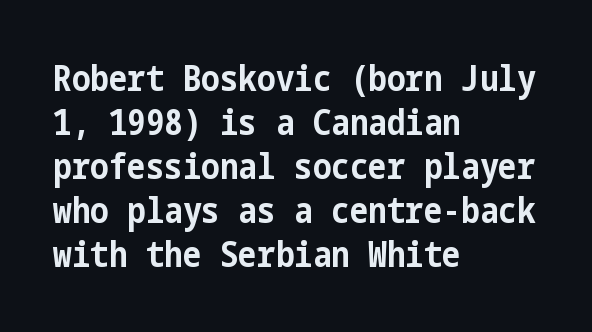
The image shows 35 px bold, condensed sans-serif type, upright; set left-aligned, normal line spacing (1.26x), normal letter spacing, not underlined; low stroke contrast and a medium x-height.
